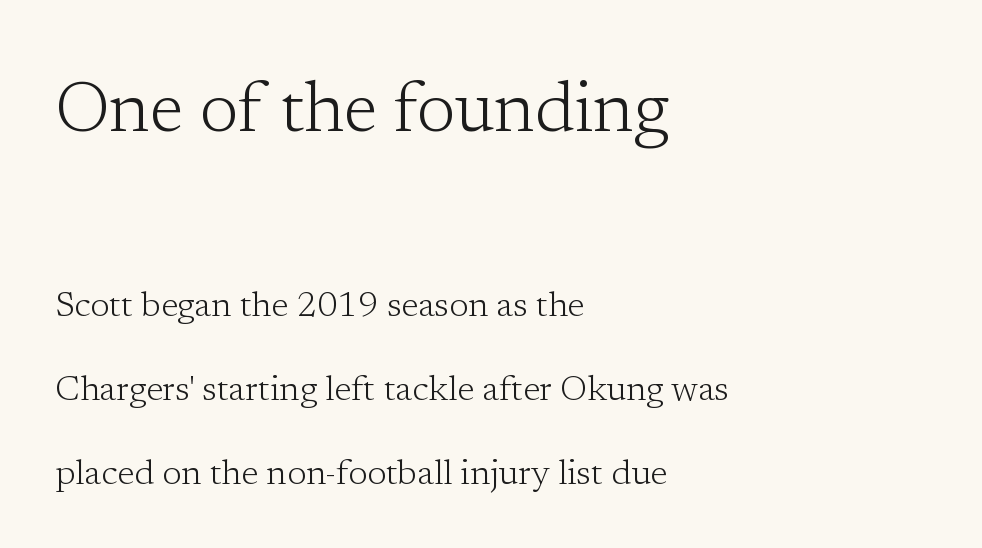
The image shows 70 px light serif type, upright; set left-aligned, loose line spacing (2.39x), normal letter spacing, not underlined; the first (top) block is 2.0x larger; low stroke contrast and a medium x-height.
